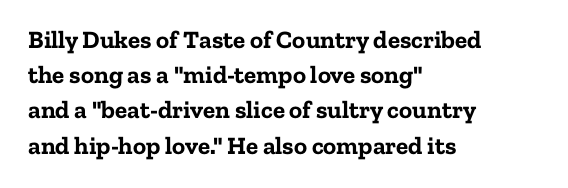
Q: Is the text bold? A: Yes.
Q: Is the text italic (slanted)? A: No, it is upright.
Q: Is the text underlined? A: No.
Q: How is the paragraph aligned? A: Left-aligned.
Q: Is the spacing between letters normal or unusually wide? A: Normal.
Q: Is the spacing between lines tight, normal or loose? A: Normal.
